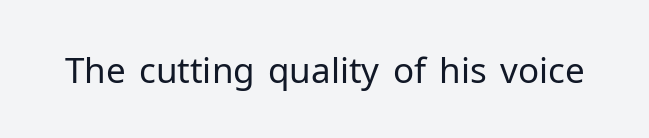
Default kerning and tracking; the words read as compact shapes. The typeface has the unassuming heft of standard copy or less. If you drew a line through each stem, it would be perfectly vertical. The rendering uses natural spacing where letterforms have individual widths.
